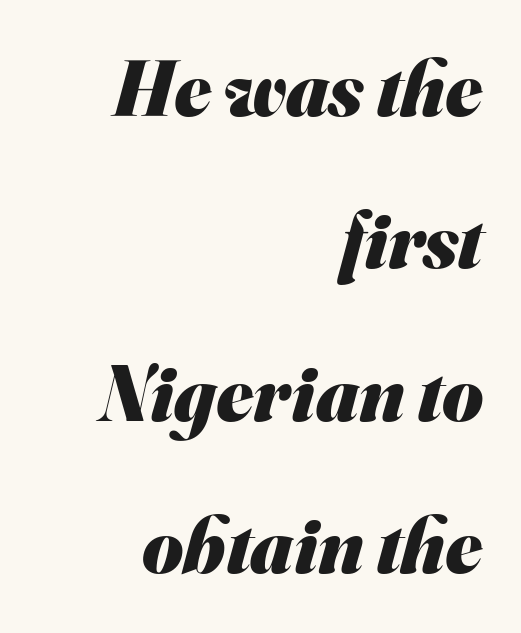
Here the glyphs are tracked normally, forming tight word shapes. These lines stand farther apart than default settings would place them. Nobody drew a line under any word here. The font family rendered here belongs to the sans-serif group. Reading down the block, your eye finds every line finishing at a fixed right position.
